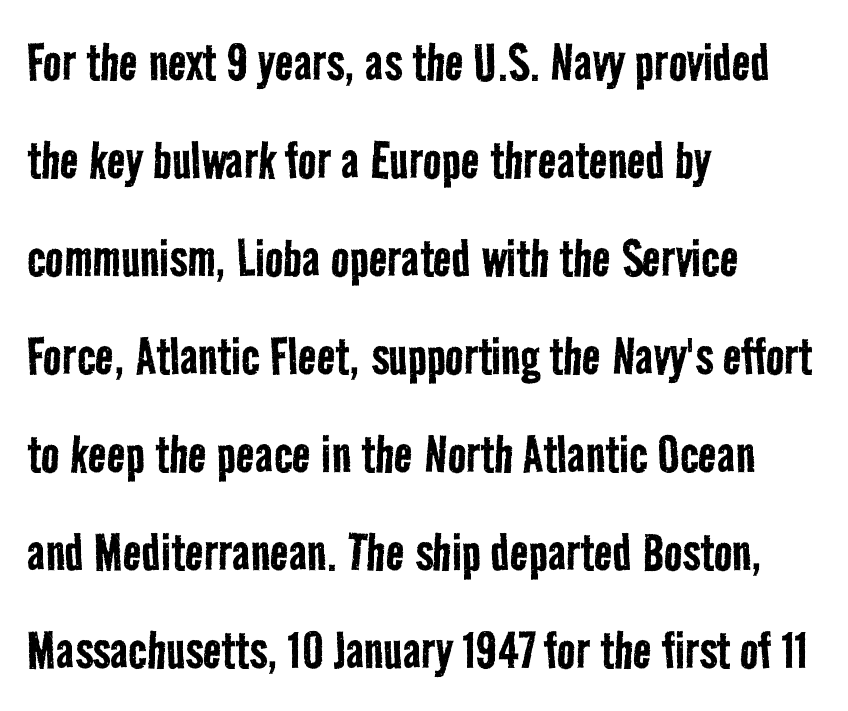
The image shows 62 px regular-weight, condensed sans-serif type; set left-aligned, normal line spacing (1.58x), normal letter spacing, not underlined; low stroke contrast and a medium x-height.
